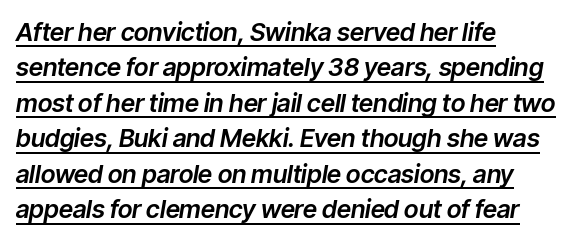
{"italic": "yes", "lean": "right", "slant_degrees": 9, "underline": "yes", "align": "left", "line_spacing": "normal", "line_spacing_ratio": 1.42, "letter_spacing": "normal", "letter_spacing_em": 0.0, "glyph_px": 25}
